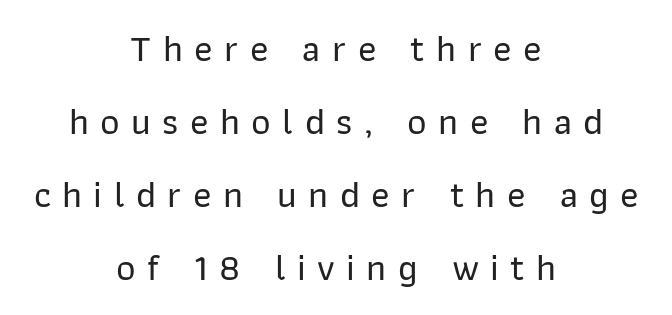
Q: Is the text italic (slanted)? A: No, it is upright.
Q: Is the typeface a serif or a sans-serif typeface? A: Sans-serif.
Q: Is the text underlined? A: No.
Q: How is the paragraph aligned? A: Centered.
Q: Is the spacing between letters normal or unusually wide? A: Unusually wide.
Q: Is the spacing between lines tight, normal or loose? A: Loose.
Q: Width (condensed, normal, or wide)? A: Normal.
Q: Stroke contrast? A: Low.
Q: x-height? A: Medium.
Q: Monospaced? A: No.
